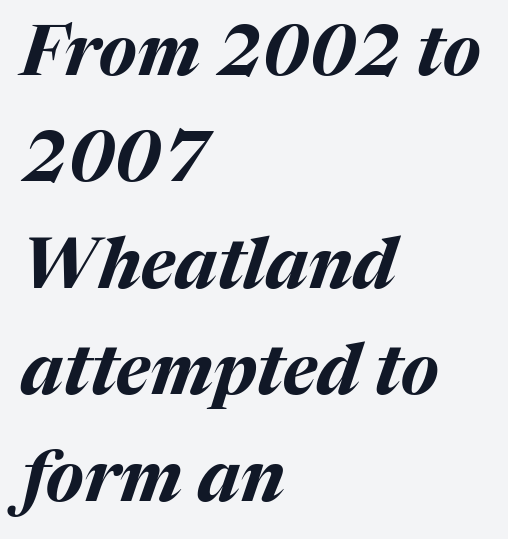
Honestly, the row spacing looks completely unremarkable. Spacing between characters is what you'd get straight out of the box. When letters slant like this, we call the style italic. Strong, thick strokes mark this as bold type.
